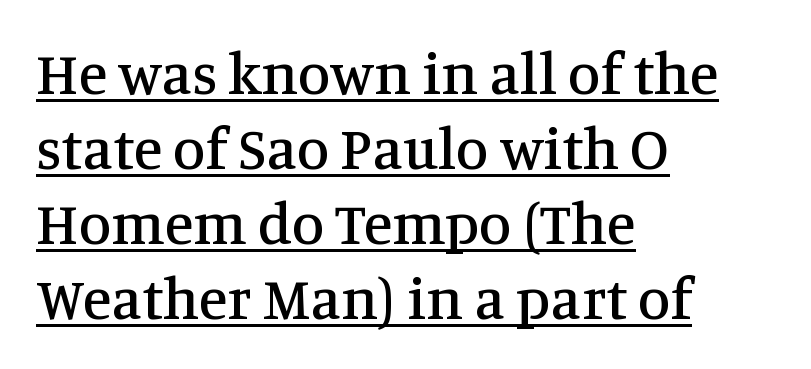
The image shows 59 px serif type, upright; set left-aligned, normal line spacing (1.27x), normal letter spacing, underlined; medium stroke contrast and a large x-height.
